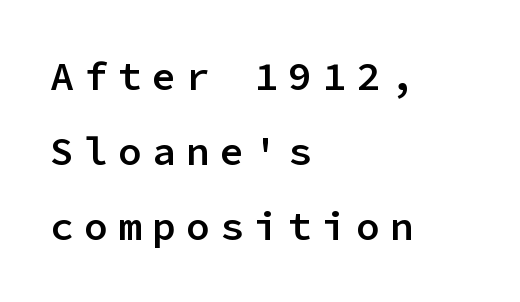
The image shows 40 px semibold sans-serif type, upright, monospaced; set left-aligned, line spacing 1.88x, unusually wide letter spacing (+0.25 em), not underlined; low stroke contrast and a medium x-height.
